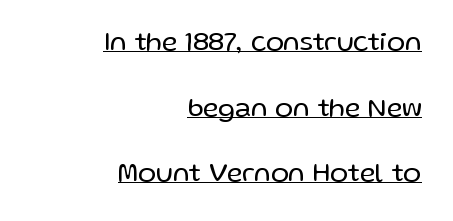
Students, observe the line beneath the letters — that is underlining. This sample trades compactness for vertical openness between lines. The lettering holds an erect, upright posture throughout. All the whitespace from short lines collects on the left. This reads as an unemphasized weight, regular at the heaviest. Spacing between characters is what you'd get straight out of the box.
